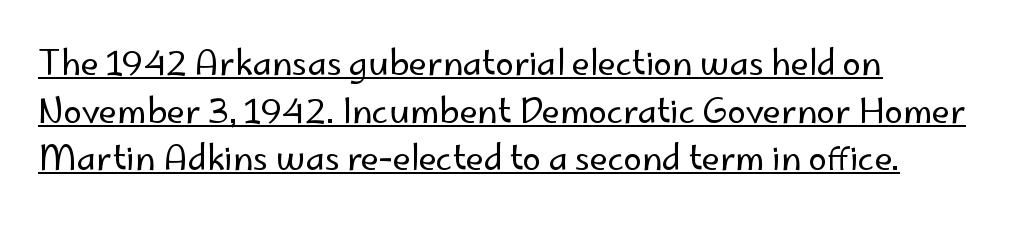
{"serif": "no", "italic": "no", "bold": "no", "weight": "regular", "width": "normal", "stroke_contrast": "low", "x_height": "small", "monospaced": "no", "underline": "yes", "align": "left", "line_spacing": "normal", "line_spacing_ratio": 1.44, "letter_spacing": "normal", "letter_spacing_em": 0.0, "glyph_px": 33}
